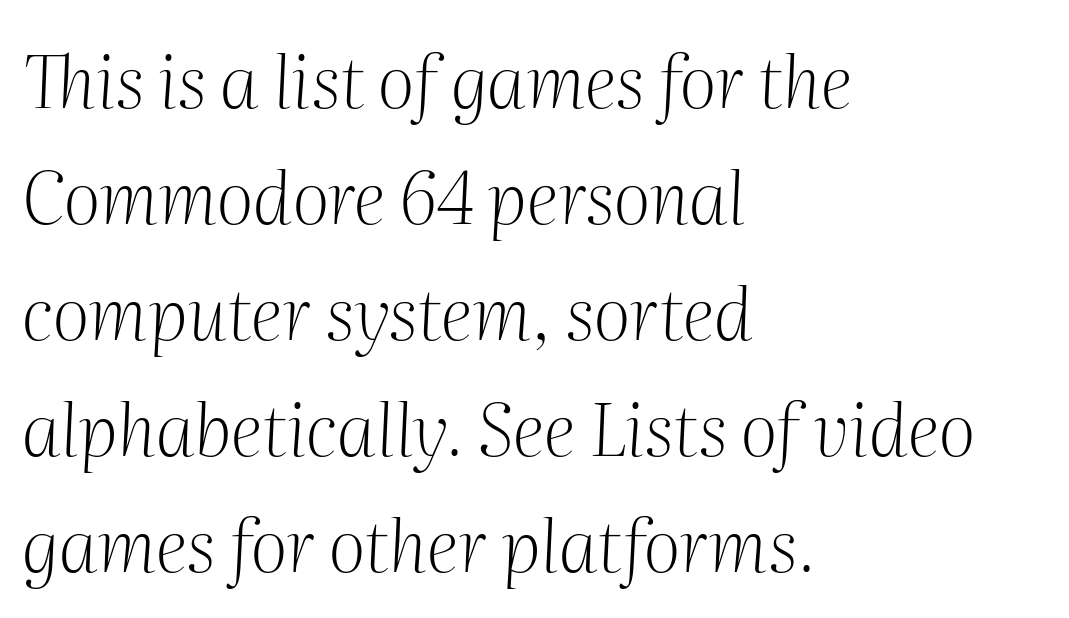
Q: Is the text bold? A: No.
Q: Is the text italic (slanted)? A: Yes, it leans right by about 2 degrees.
Q: Is the typeface a serif or a sans-serif typeface? A: Serif.
Q: Is the text underlined? A: No.
Q: How is the paragraph aligned? A: Left-aligned.
Q: Is the spacing between letters normal or unusually wide? A: Normal.
Q: Is the spacing between lines tight, normal or loose? A: Normal.
Q: Width (condensed, normal, or wide)? A: Normal.
Q: Stroke contrast? A: Medium.
Q: x-height? A: Medium.
Q: Monospaced? A: No.
